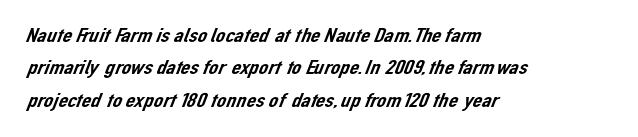
{"underline": "no", "align": "left", "line_spacing": "normal", "line_spacing_ratio": 1.54, "letter_spacing": "normal", "letter_spacing_em": 0.0, "glyph_px": 21}
